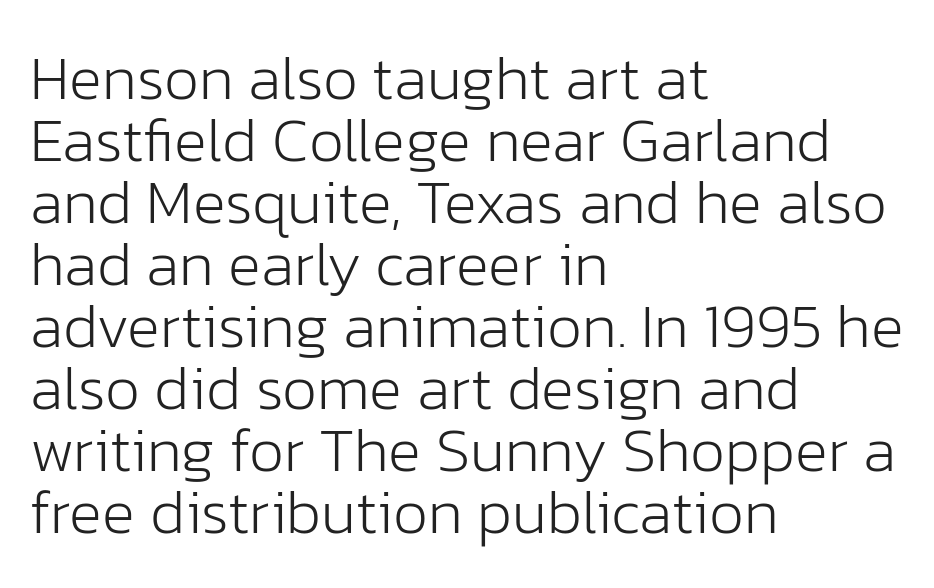
The image shows 62 px light sans-serif type, upright; set left-aligned, tight line spacing (1.0x), normal letter spacing, not underlined; low stroke contrast and a medium x-height.
